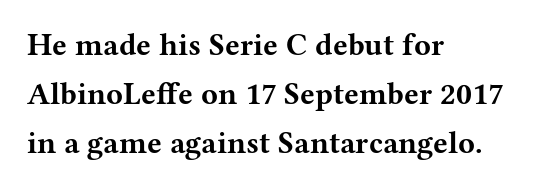
{"serif": "yes", "italic": "no", "bold": "yes", "weight": "bold", "width": "wide", "stroke_contrast": "medium", "x_height": "medium", "monospaced": "no", "underline": "no", "align": "left", "line_spacing": "normal", "line_spacing_ratio": 1.58, "letter_spacing": "normal", "letter_spacing_em": 0.0, "glyph_px": 31}
